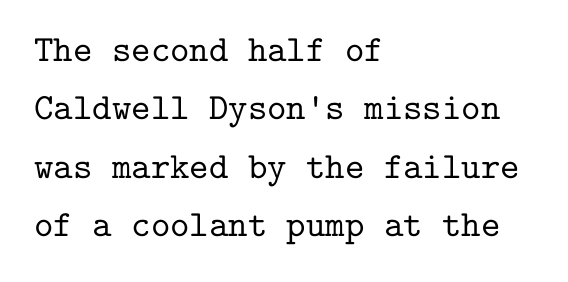
The image shows 37 px serif type, upright, monospaced; set left-aligned, normal line spacing (1.58x), normal letter spacing, not underlined; low stroke contrast and a medium x-height.
